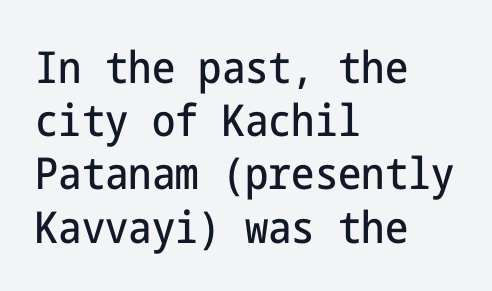
Q: Is the text italic (slanted)? A: No, it is upright.
Q: Is the typeface a serif or a sans-serif typeface? A: Sans-serif.
Q: Is the text underlined? A: No.
Q: How is the paragraph aligned? A: Left-aligned.
Q: Is the spacing between letters normal or unusually wide? A: Normal.
Q: Width (condensed, normal, or wide)? A: Condensed.
Q: Stroke contrast? A: Low.
Q: x-height? A: Medium.
